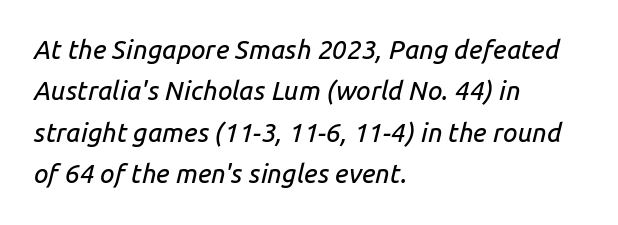
Q: Is the text italic (slanted)? A: Yes, it leans right by about 14 degrees.
Q: Is the text underlined? A: No.
Q: How is the paragraph aligned? A: Left-aligned.
Q: Is the spacing between letters normal or unusually wide? A: Normal.
Q: Is the spacing between lines tight, normal or loose? A: Normal.
